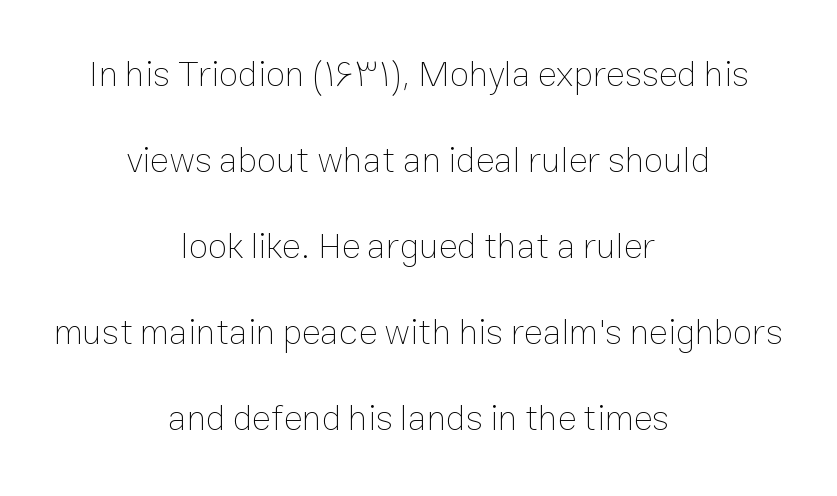
{"italic": "no", "bold": "no", "weight": "thin", "width": "normal", "stroke_contrast": "low", "x_height": "medium", "monospaced": "no", "underline": "no", "align": "center", "line_spacing": "loose", "line_spacing_ratio": 2.39, "letter_spacing": "normal", "letter_spacing_em": 0.0, "glyph_px": 36}
